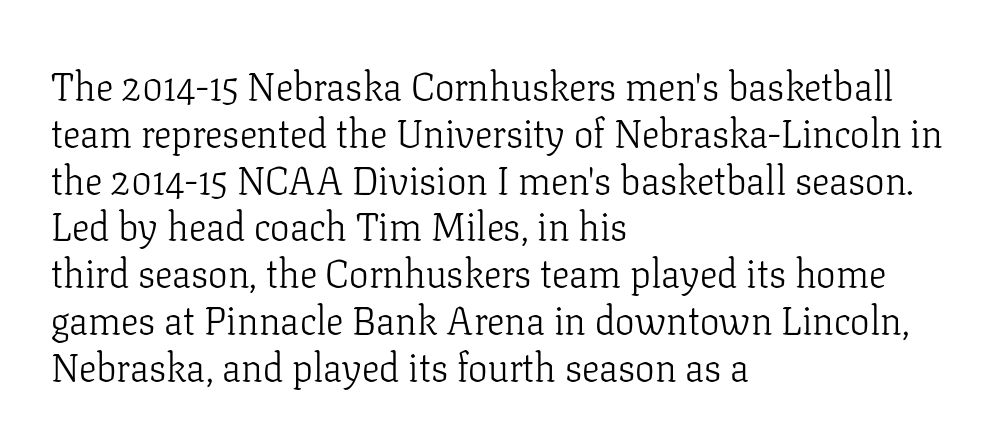
{"serif": "yes", "italic": "no", "bold": "no", "weight": "light", "width": "normal", "stroke_contrast": "low", "x_height": "medium", "monospaced": "no", "underline": "no", "align": "left", "line_spacing_ratio": 1.2, "letter_spacing": "normal", "letter_spacing_em": 0.0, "glyph_px": 39}
